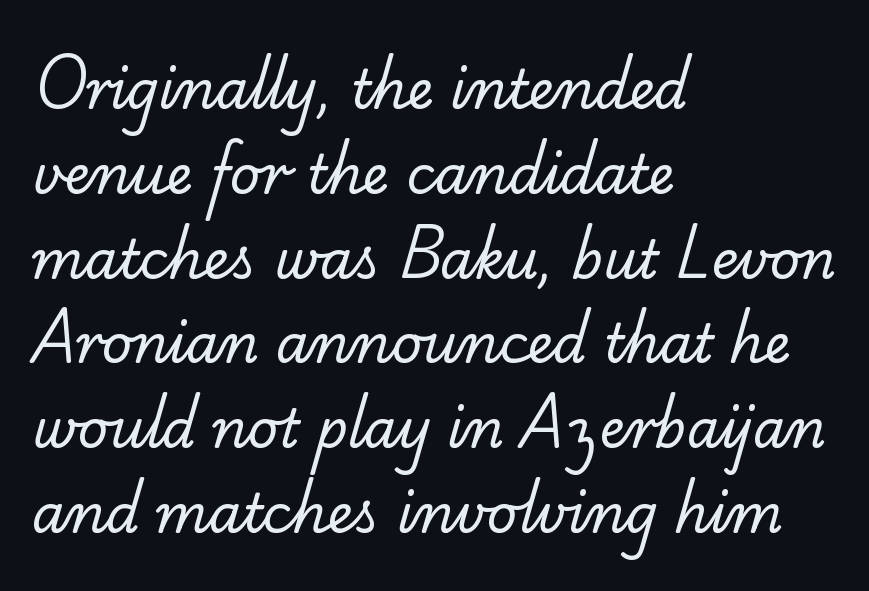
Q: Is the text bold? A: No.
Q: Is the text underlined? A: No.
Q: How is the paragraph aligned? A: Left-aligned.
Q: Is the spacing between letters normal or unusually wide? A: Normal.
Q: Is the spacing between lines tight, normal or loose? A: Normal.
Q: Width (condensed, normal, or wide)? A: Normal.
Q: Stroke contrast? A: Low.
Q: x-height? A: Small.
Q: Monospaced? A: No.
